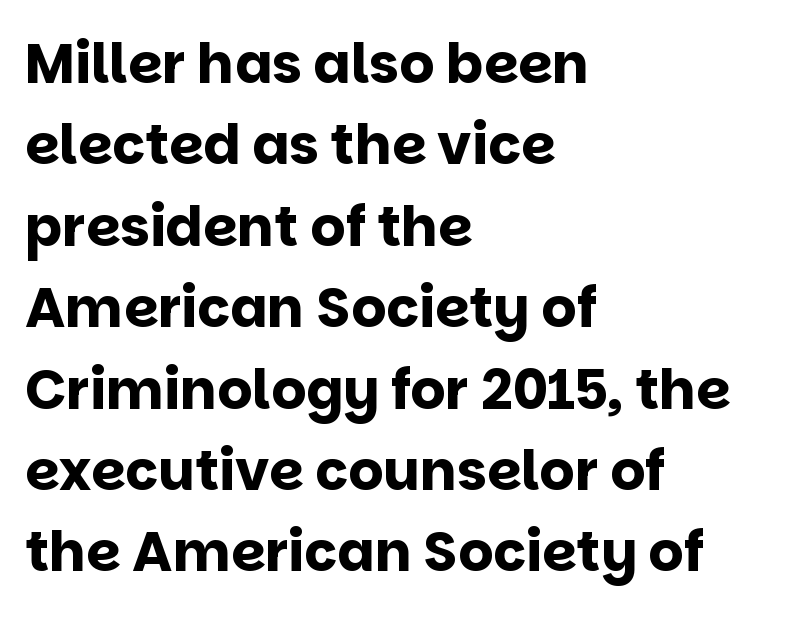
{"serif": "no", "italic": "no", "bold": "yes", "weight": "bold", "width": "normal", "stroke_contrast": "low", "x_height": "large", "monospaced": "no", "underline": "no", "align": "left", "line_spacing": "normal", "line_spacing_ratio": 1.48, "letter_spacing": "normal", "letter_spacing_em": 0.0, "glyph_px": 55}
